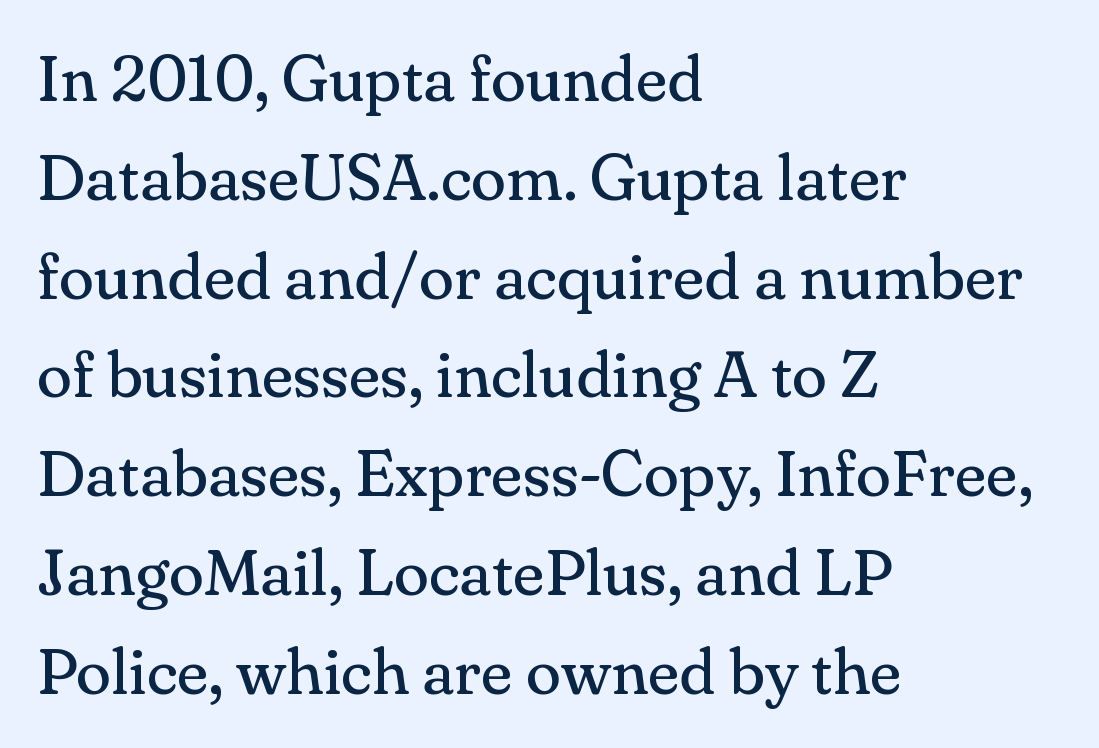
The letterforms sit at book weight or below. Varying glyph widths throughout — classic text-font behaviour. Beneath every word, the page is bare. The font family rendered here belongs to the serif group. The letters sit at their default tracking, neither squeezed nor spread.
